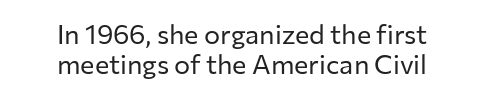
The image shows 27 px text type, upright; set centered, tight line spacing (1.1x), normal letter spacing, not underlined.
